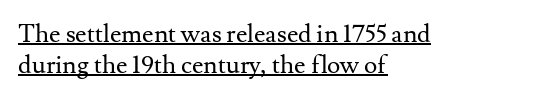
Notice how the stems are strictly vertical — no italics here. Line starts are locked; line ends wander. Each line of the rendering has a horizontal stroke beneath the glyphs. Compared with typical body copy, the letter spacing here is the same.
